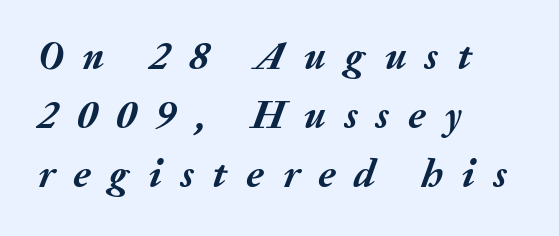
Rule under the text: the space is simply empty. In terms of letterspacing, this is a distinctly airy, spread setting. The typesetting leans heavy: a genuine bold. You can tell it's italic because the verticals aren't actually vertical. Is this a fixed-width face? No — the glyphs have proportional, varying widths. Which margin do the lines hug? The left one — the right edge is uneven.
